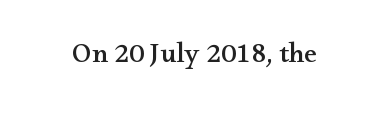
These lines were composed using upright roman letters. Nobody touched the tracking dial on this one. Clear beneath every line of the passage. A serif font was chosen for this passage.
